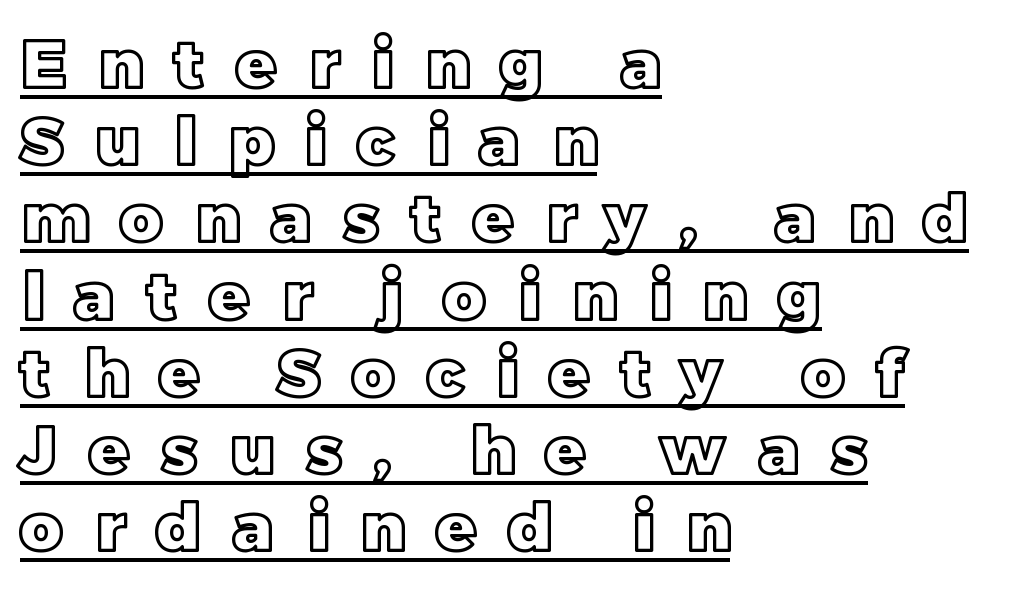
{"italic": "no", "width": "normal", "x_height": "large", "monospaced": "no", "underline": "yes", "align": "left", "line_spacing_ratio": 1.17, "letter_spacing": "wide", "letter_spacing_em": 0.48, "glyph_px": 66}
